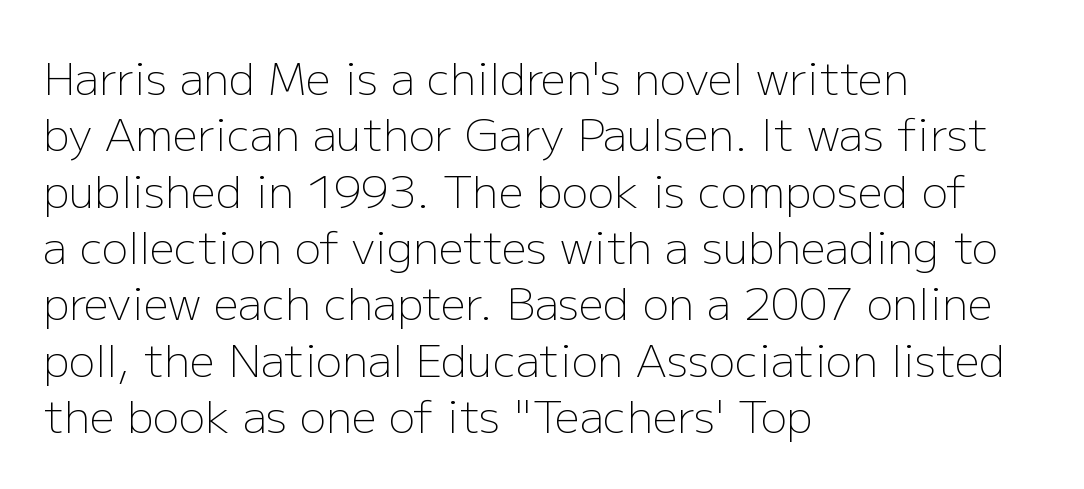
The image shows 44 px light sans-serif type, upright; set left-aligned, normal line spacing (1.28x), normal letter spacing, not underlined; low stroke contrast and a medium x-height.
